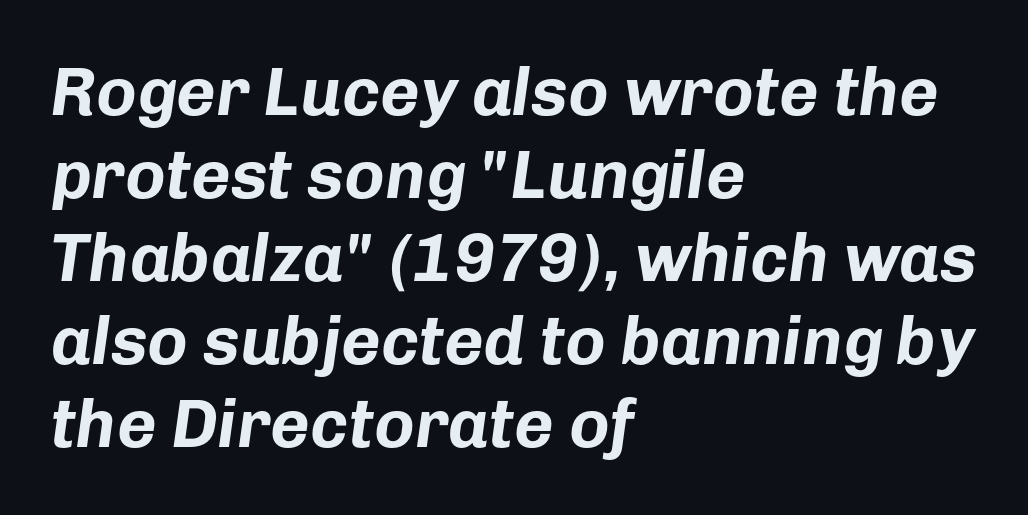
The image shows 68 px bold type, italic (leaning right); set left-aligned, line spacing 1.22x, normal letter spacing, not underlined; low stroke contrast and a medium x-height.
